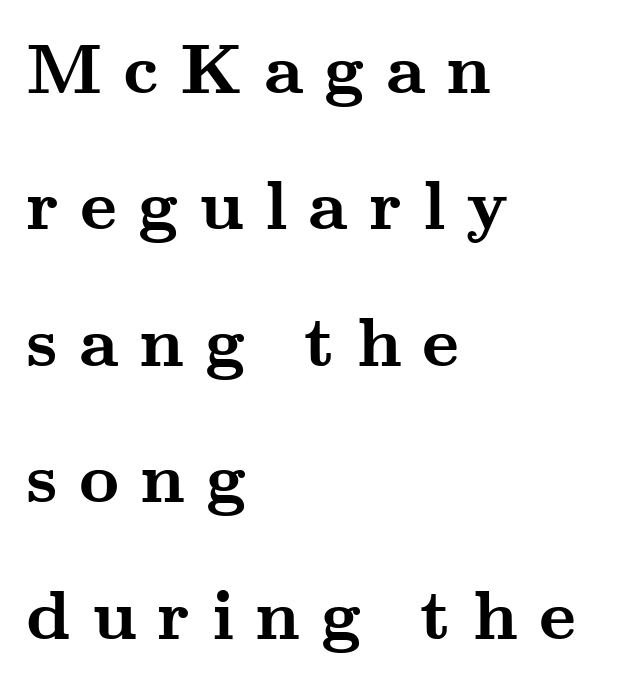
The image shows 70 px semibold, wide serif type, upright; set left-aligned, loose line spacing (1.95x), unusually wide letter spacing (+0.3 em), not underlined; medium stroke contrast and a small x-height.
